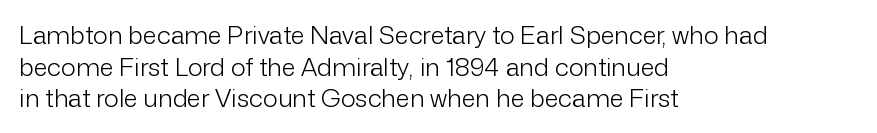
The image shows 25 px text type, upright; set left-aligned, normal line spacing (1.27x), normal letter spacing, not underlined.
